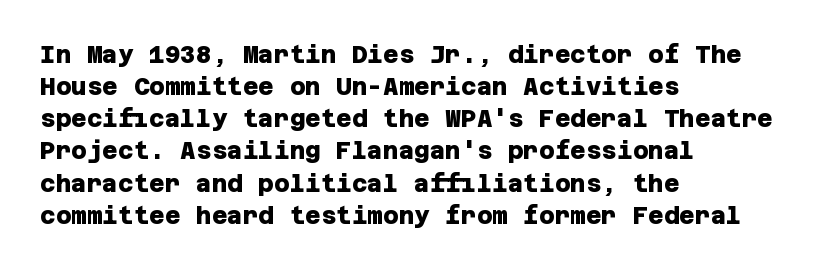
The image shows 24 px bold type; set left-aligned, normal line spacing (1.34x), normal letter spacing, not underlined.
